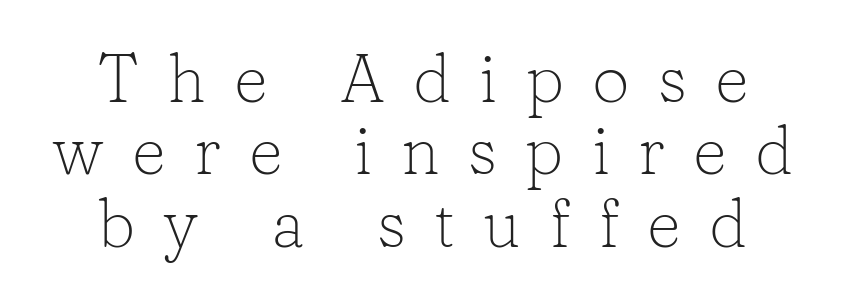
{"serif": "yes", "italic": "no", "bold": "no", "weight": "light", "width": "normal", "stroke_contrast": "low", "x_height": "medium", "monospaced": "no", "underline": "no", "align": "center", "line_spacing": "tight", "line_spacing_ratio": 1.08, "letter_spacing": "wide", "letter_spacing_em": 0.42, "glyph_px": 67}
